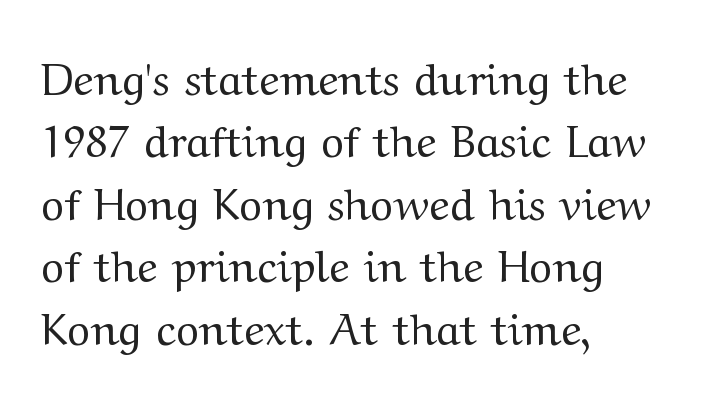
Q: Is the text bold? A: No.
Q: Is the text italic (slanted)? A: No, it is upright.
Q: Is the typeface a serif or a sans-serif typeface? A: Serif.
Q: Is the text underlined? A: No.
Q: How is the paragraph aligned? A: Left-aligned.
Q: Is the spacing between letters normal or unusually wide? A: Normal.
Q: Is the spacing between lines tight, normal or loose? A: Normal.
Q: Width (condensed, normal, or wide)? A: Wide.
Q: Stroke contrast? A: Medium.
Q: x-height? A: Medium.
Q: Monospaced? A: No.
